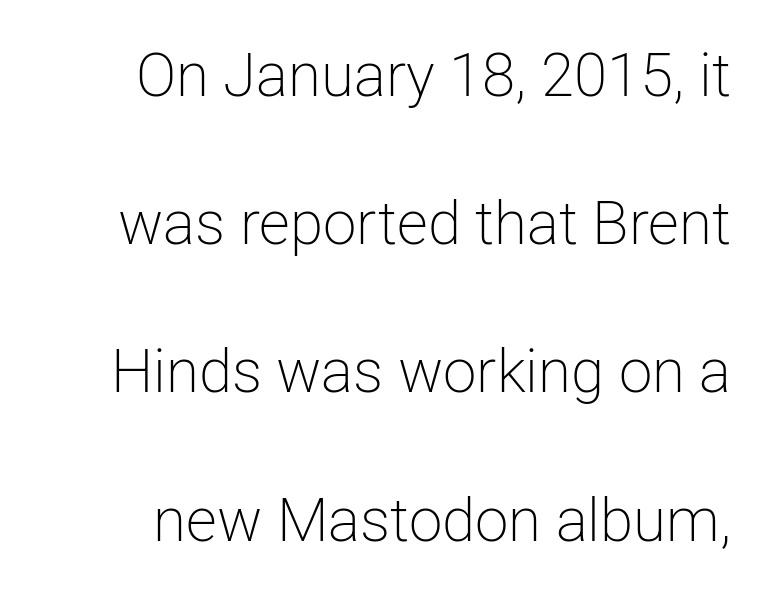
No extra ink here — the face is not bold. Leading is clearly above the norm, producing a sparse column. The horizontal fit of the characters is conventional and even. The rendering shows plain stroke endings on the letterforms — a sans-serif design. The passage shown is typed in a proportional face where columns would drift. Words float on clear page, feet unadorned.
